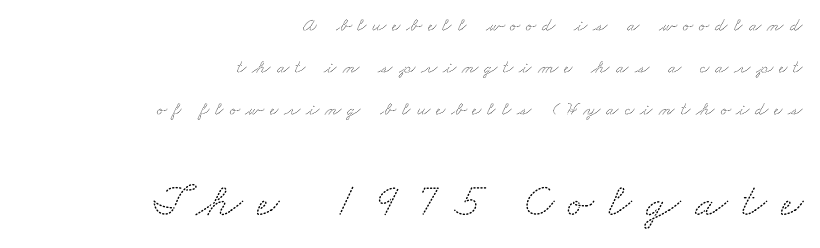
{"serif": "yes", "width": "wide", "stroke_contrast": "medium", "x_height": "small", "monospaced": "no", "underline": "no", "align": "right", "line_spacing": "loose", "line_spacing_ratio": 2.22, "letter_spacing": "wide", "letter_spacing_em": 0.3, "larger_block": "second", "size_ratio": 2.53, "glyph_px": 48}
